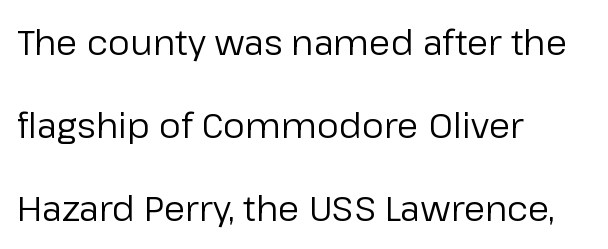
Letters rest on an invisible, unmarked baseline. The face used here is a sans, in the tradition of grotesques and geometrics. Does extra space separate the letters? No, they use regular spacing. Posture: upright roman. All the whitespace from short lines collects on the right. This is not heavy type; no bold has been used.
